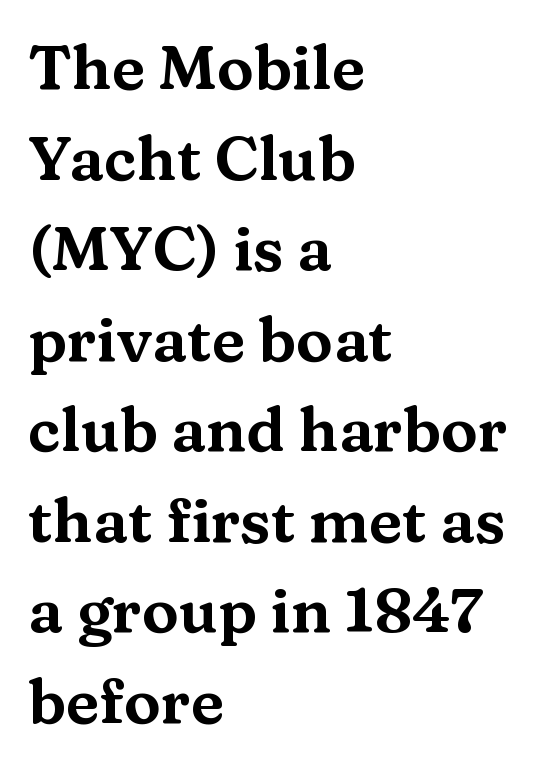
{"serif": "yes", "italic": "no", "width": "wide", "stroke_contrast": "medium", "x_height": "medium", "monospaced": "no", "underline": "no", "align": "left", "line_spacing": "normal", "line_spacing_ratio": 1.46, "letter_spacing": "normal", "letter_spacing_em": 0.0, "glyph_px": 62}
